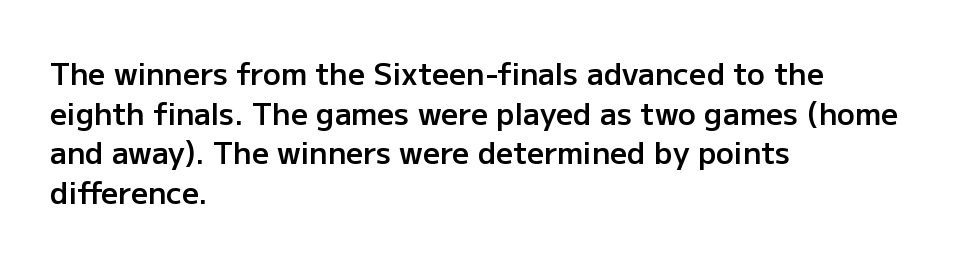
Does the leading feel generous? No, just average. Every letter is mildly thick-stroked: semibold rather than bold. Looks like regular typesetting: each glyph gets only the width it needs. The face used here is rendered with its standard letterfit. Typographically, this falls in the sans-serif category. Quick note: underline off.
